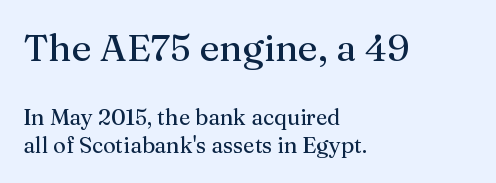
Q: Is the text bold? A: No.
Q: Is the text italic (slanted)? A: No, it is upright.
Q: Is the typeface a serif or a sans-serif typeface? A: Serif.
Q: Is the text underlined? A: No.
Q: How is the paragraph aligned? A: Left-aligned.
Q: Is the spacing between letters normal or unusually wide? A: Normal.
Q: Is the spacing between lines tight, normal or loose? A: Normal.
Q: Which block of text is set in a larger size, the first (top) or the second (bottom)? A: The first (top) one.
Q: Width (condensed, normal, or wide)? A: Normal.
Q: Stroke contrast? A: Medium.
Q: x-height? A: Medium.
Q: Monospaced? A: No.
